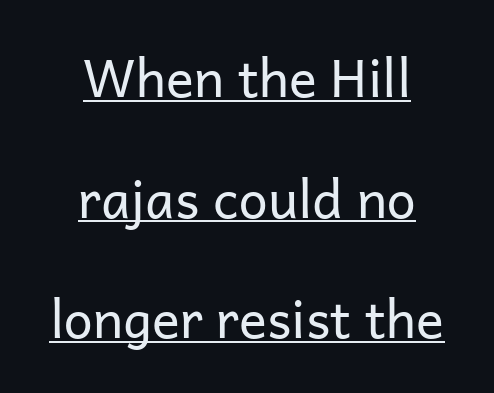
The image shows 52 px regular-weight sans-serif type, upright; set centered, loose line spacing (2.32x), normal letter spacing, underlined; low stroke contrast and a medium x-height.
